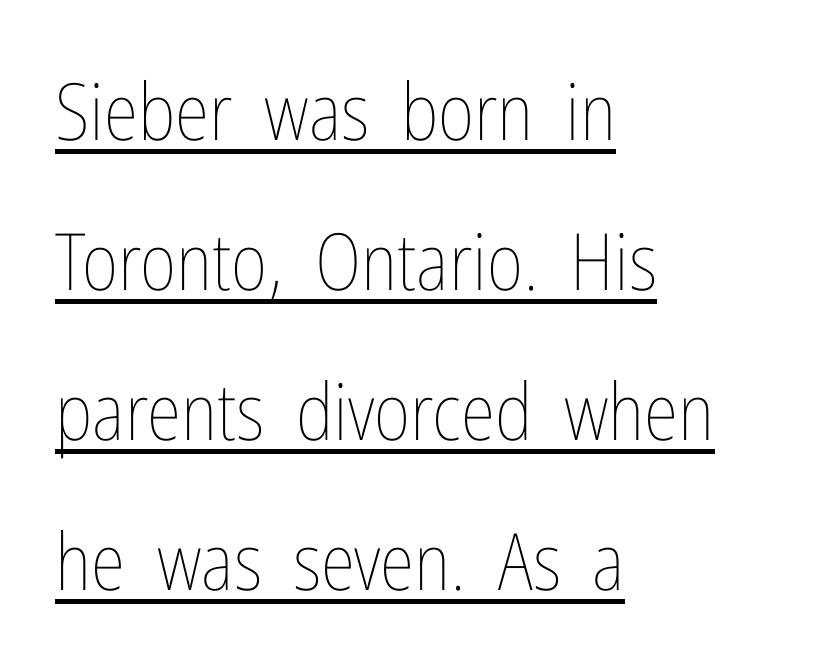
The image shows 79 px thin, condensed type, upright; set left-aligned, loose line spacing (1.9x), normal letter spacing, underlined; low stroke contrast and a medium x-height.
